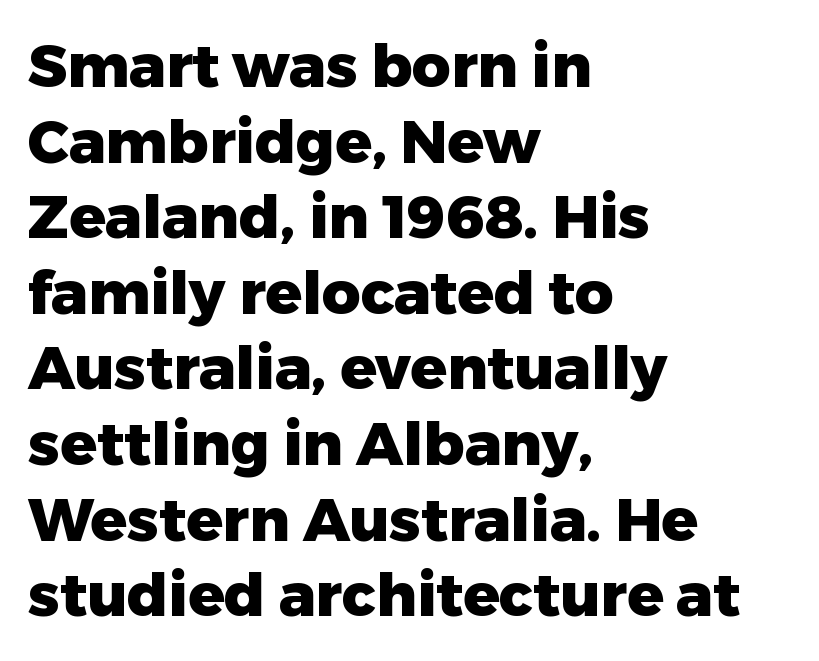
Q: Is the text bold? A: Yes.
Q: Is the text italic (slanted)? A: No, it is upright.
Q: Is the typeface a serif or a sans-serif typeface? A: Sans-serif.
Q: Is the text underlined? A: No.
Q: How is the paragraph aligned? A: Left-aligned.
Q: Is the spacing between letters normal or unusually wide? A: Normal.
Q: Is the spacing between lines tight, normal or loose? A: Normal.
Q: Width (condensed, normal, or wide)? A: Normal.
Q: Stroke contrast? A: Low.
Q: x-height? A: Medium.
Q: Monospaced? A: No.
